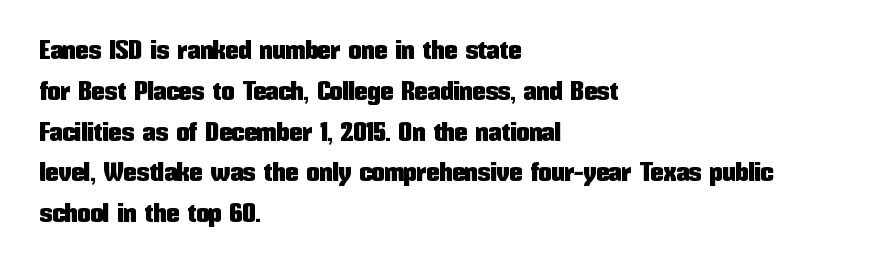
The image shows 26 px text type, upright; set left-aligned, normal line spacing (1.57x), normal letter spacing, not underlined.
